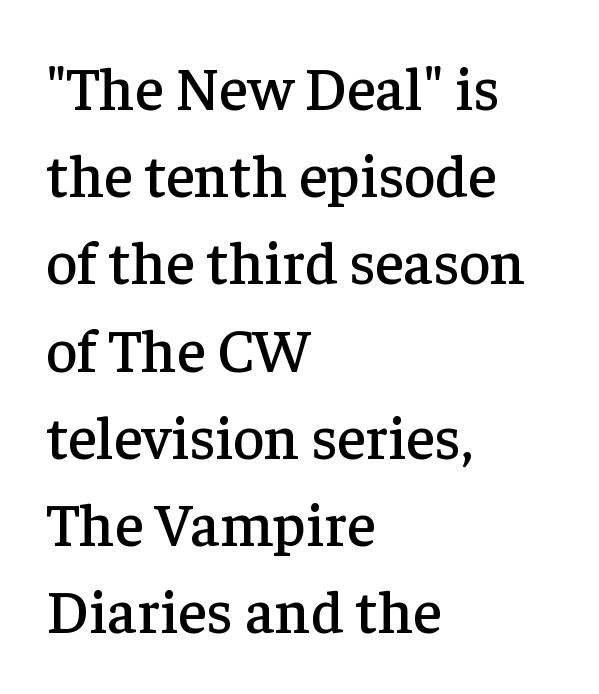
Underlining? Definitely not there. Students, note that the glyphs here touch the page at normal intervals. Ordinary non-slanted type is in use. Reading down the block, your eye returns to a fixed left position each line. Font category for this specimen: serif. Looks like regular typesetting: each glyph gets only the width it needs.
